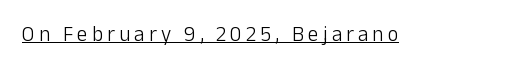
Q: Is the text bold? A: No.
Q: Is the text italic (slanted)? A: No, it is upright.
Q: Is the text underlined? A: Yes.
Q: Is the spacing between letters normal or unusually wide? A: Unusually wide.
